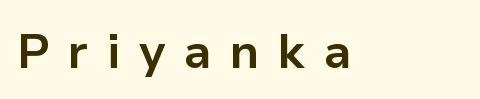
The image shows 48 px bold sans-serif type, upright; set unusually wide letter spacing (+0.39 em), not underlined; low stroke contrast and a medium x-height.
